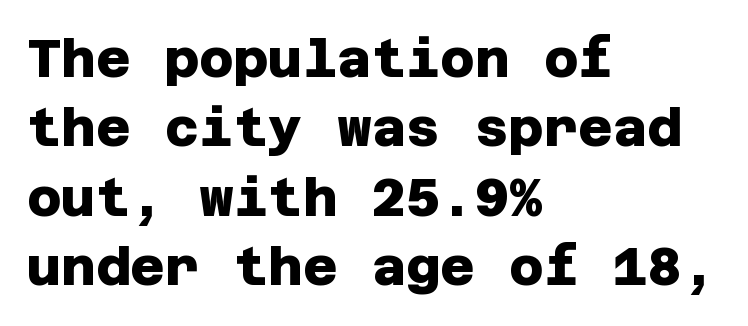
Q: Is the text bold? A: Yes.
Q: Is the typeface a serif or a sans-serif typeface? A: Sans-serif.
Q: Is the text underlined? A: No.
Q: How is the paragraph aligned? A: Left-aligned.
Q: Is the spacing between letters normal or unusually wide? A: Normal.
Q: Is the spacing between lines tight, normal or loose? A: Normal.
Q: Width (condensed, normal, or wide)? A: Normal.
Q: Stroke contrast? A: Low.
Q: x-height? A: Large.
